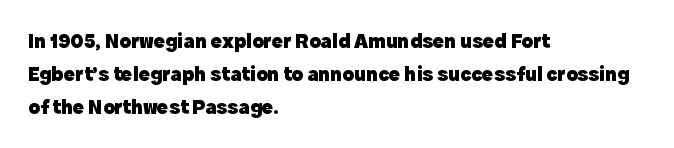
The image shows 21 px bold type, upright; set left-aligned, normal line spacing (1.56x), normal letter spacing, not underlined.
